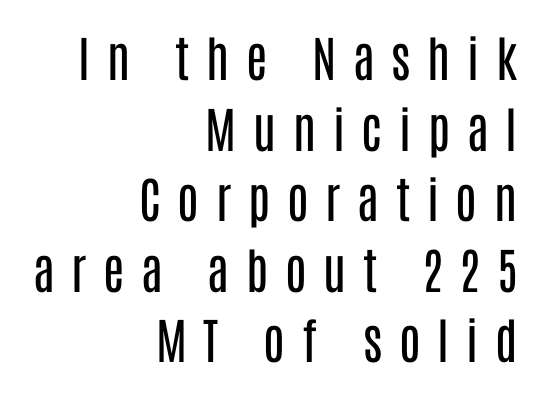
The image shows 49 px regular-weight, condensed sans-serif type, upright; set right-aligned, normal line spacing (1.44x), unusually wide letter spacing (+0.34 em), not underlined; low stroke contrast and a large x-height.
